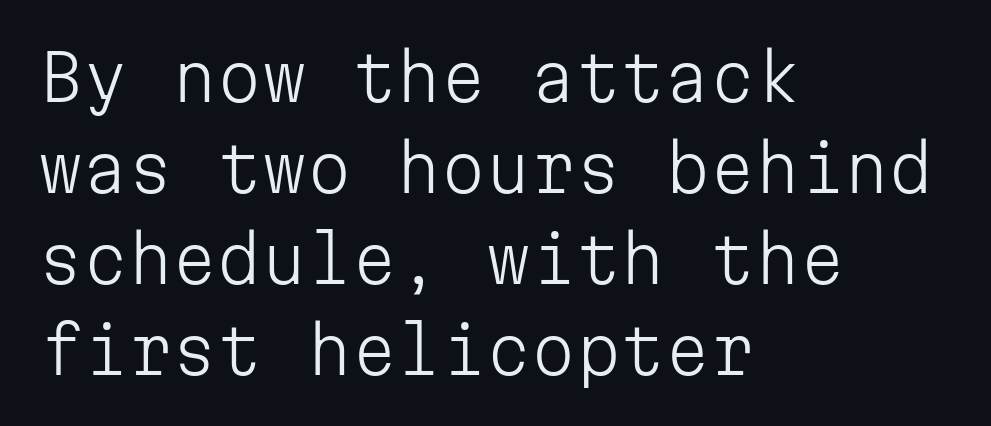
The image shows 64 px light sans-serif type, upright, monospaced; set left-aligned, normal line spacing (1.42x), normal letter spacing, not underlined; low stroke contrast and a medium x-height.
